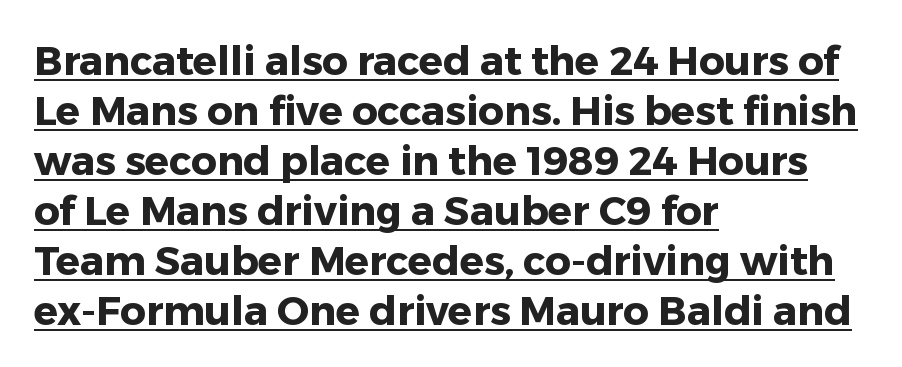
{"serif": "no", "italic": "no", "bold": "yes", "weight": "heavy", "width": "normal", "stroke_contrast": "low", "x_height": "medium", "monospaced": "no", "underline": "yes", "align": "left", "line_spacing": "normal", "line_spacing_ratio": 1.25, "letter_spacing": "normal", "letter_spacing_em": 0.0, "glyph_px": 40}
